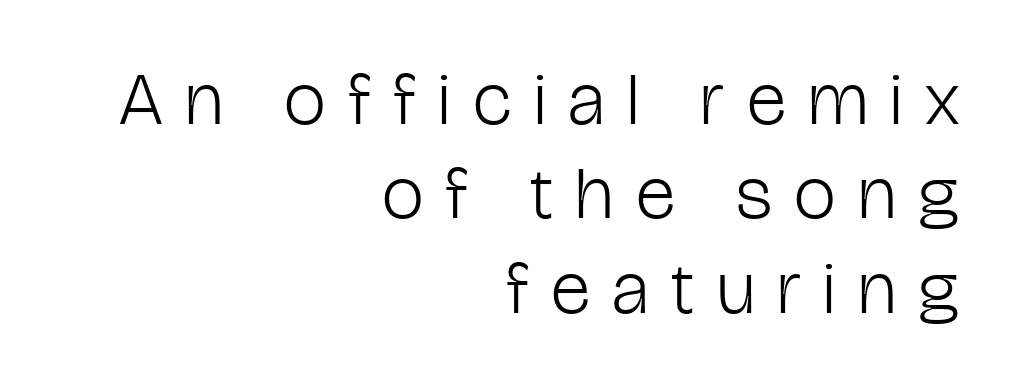
{"serif": "no", "italic": "no", "bold": "no", "weight": "light", "width": "condensed", "stroke_contrast": "low", "x_height": "medium", "monospaced": "no", "underline": "no", "align": "right", "line_spacing": "normal", "line_spacing_ratio": 1.26, "letter_spacing": "wide", "letter_spacing_em": 0.3, "glyph_px": 75}
